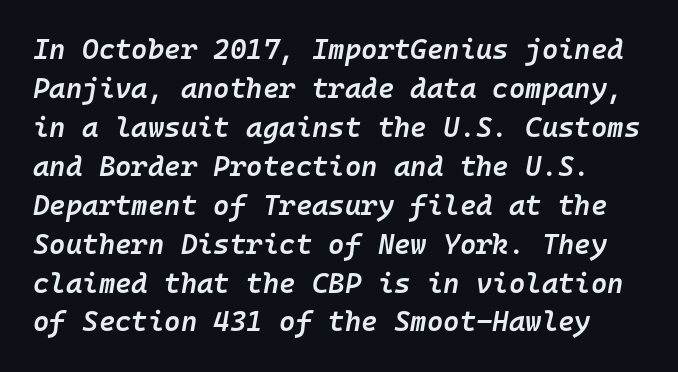
The rendering applies a slant to the glyphs. The baseline area is clear. These words are printed semibold, heavier than regular yet not bold. Nothing unusual about the tracking: characters are spaced as the font intends. Normally led — the rows are evenly, conventionally spaced.
